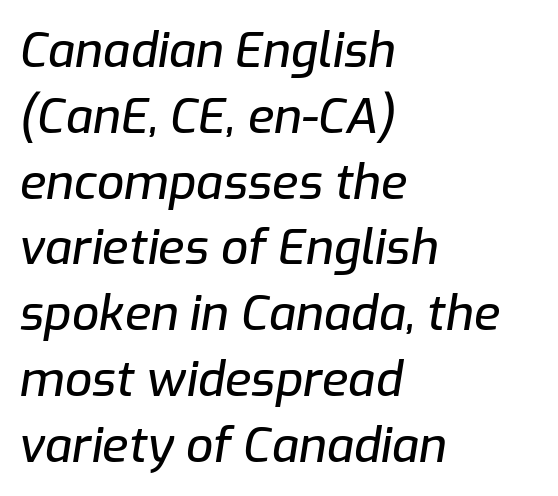
Q: Is the text italic (slanted)? A: Yes, it leans right by about 9 degrees.
Q: Is the text underlined? A: No.
Q: How is the paragraph aligned? A: Left-aligned.
Q: Is the spacing between letters normal or unusually wide? A: Normal.
Q: Is the spacing between lines tight, normal or loose? A: Normal.
Q: Width (condensed, normal, or wide)? A: Normal.
Q: Stroke contrast? A: Low.
Q: x-height? A: Medium.
Q: Monospaced? A: No.
